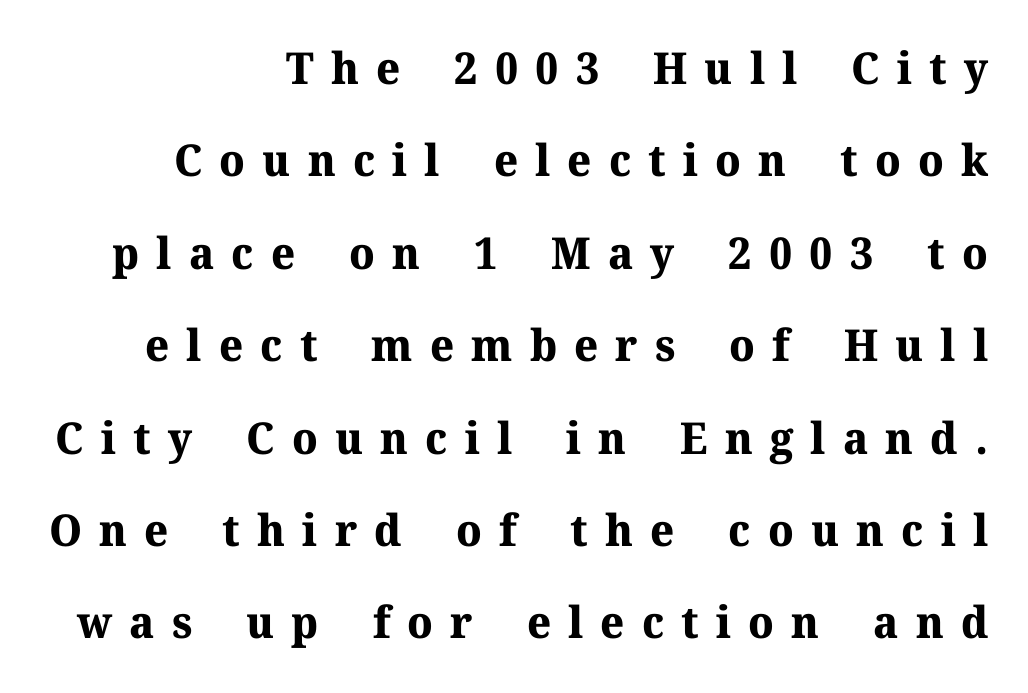
The image shows 44 px bold serif type, upright; set right-aligned, loose line spacing (2.1x), unusually wide letter spacing (+0.39 em), not underlined; medium stroke contrast and a medium x-height.
